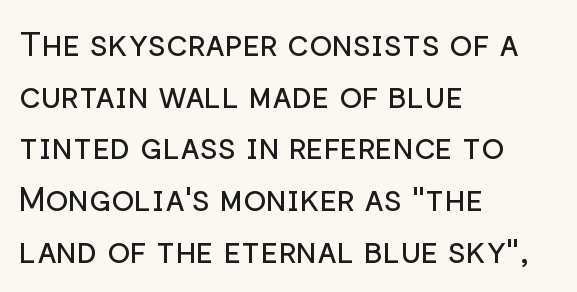
The typesetting does not lean heavy: it is not bold. Teacher's note: observe the even left margin — that is flush-left alignment. Posture: upright roman. Varying glyph widths throughout — classic text-font behaviour.
